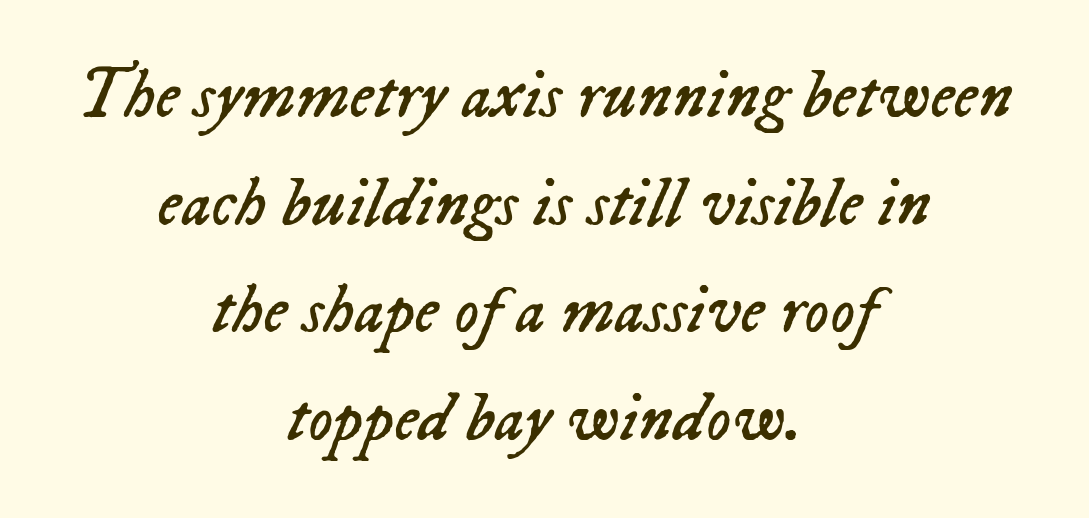
{"italic": "yes", "lean": "right", "slant_degrees": 23, "bold": "no", "weight": "regular", "width": "normal", "stroke_contrast": "low", "x_height": "medium", "monospaced": "no", "underline": "no", "align": "center", "line_spacing": "normal", "line_spacing_ratio": 1.56, "letter_spacing": "normal", "letter_spacing_em": 0.0, "glyph_px": 69}
